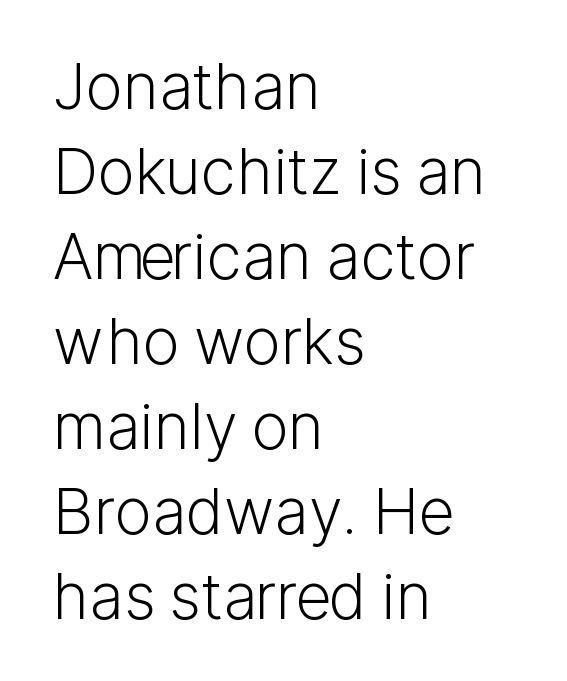
Descenders are the only things crossing below the line. Interline gaps are of average width in this sample. If you drew a ruler down the left edge, every line would touch it. The font family rendered here belongs to the sans-serif group.
